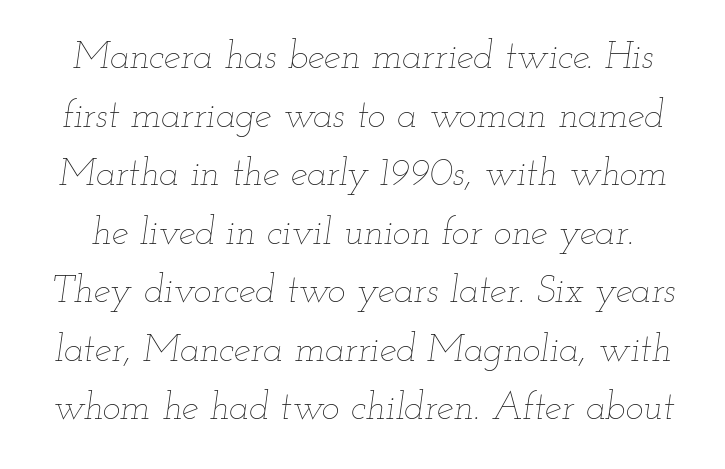
Q: Is the text bold? A: No.
Q: Is the text italic (slanted)? A: Yes, it leans right by about 12 degrees.
Q: Is the text underlined? A: No.
Q: Is the spacing between letters normal or unusually wide? A: Normal.
Q: Is the spacing between lines tight, normal or loose? A: Normal.
Q: Width (condensed, normal, or wide)? A: Wide.
Q: Stroke contrast? A: Low.
Q: x-height? A: Small.
Q: Monospaced? A: No.
